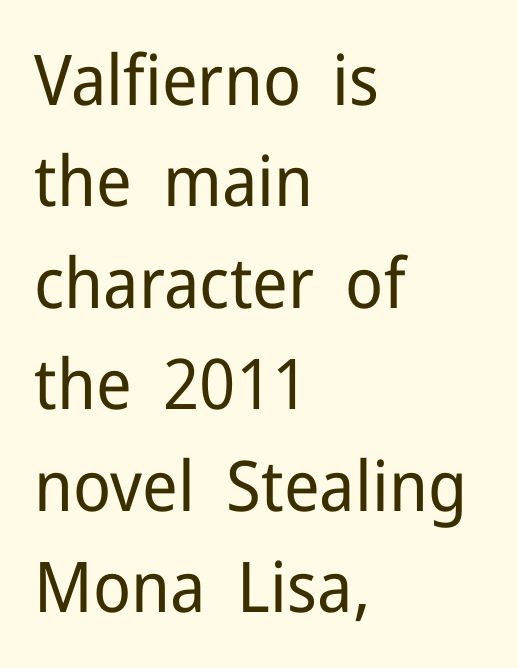
Q: Is the text bold? A: No.
Q: Is the text italic (slanted)? A: No, it is upright.
Q: Is the typeface a serif or a sans-serif typeface? A: Sans-serif.
Q: Is the text underlined? A: No.
Q: How is the paragraph aligned? A: Left-aligned.
Q: Is the spacing between letters normal or unusually wide? A: Normal.
Q: Is the spacing between lines tight, normal or loose? A: Normal.
Q: Width (condensed, normal, or wide)? A: Normal.
Q: Stroke contrast? A: Low.
Q: x-height? A: Medium.
Q: Monospaced? A: No.
